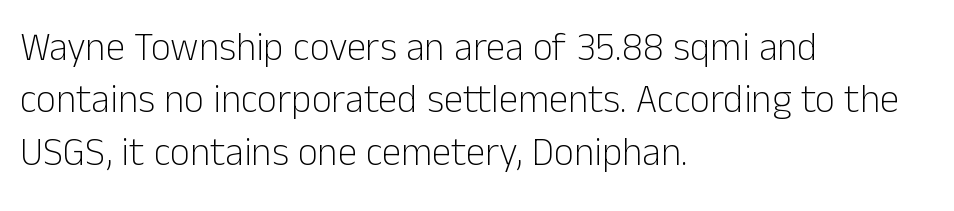
Q: Is the text bold? A: No.
Q: Is the text italic (slanted)? A: No, it is upright.
Q: Is the typeface a serif or a sans-serif typeface? A: Sans-serif.
Q: Is the text underlined? A: No.
Q: How is the paragraph aligned? A: Left-aligned.
Q: Is the spacing between letters normal or unusually wide? A: Normal.
Q: Is the spacing between lines tight, normal or loose? A: Normal.
Q: Width (condensed, normal, or wide)? A: Normal.
Q: Stroke contrast? A: Low.
Q: x-height? A: Medium.
Q: Monospaced? A: No.
